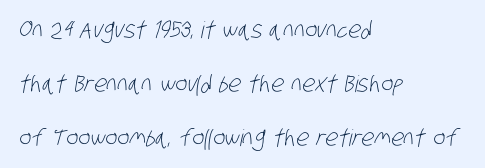
{"bold": "no", "underline": "no", "align": "left", "line_spacing": "loose", "line_spacing_ratio": 2.34, "letter_spacing": "normal", "letter_spacing_em": 0.0, "glyph_px": 23}
